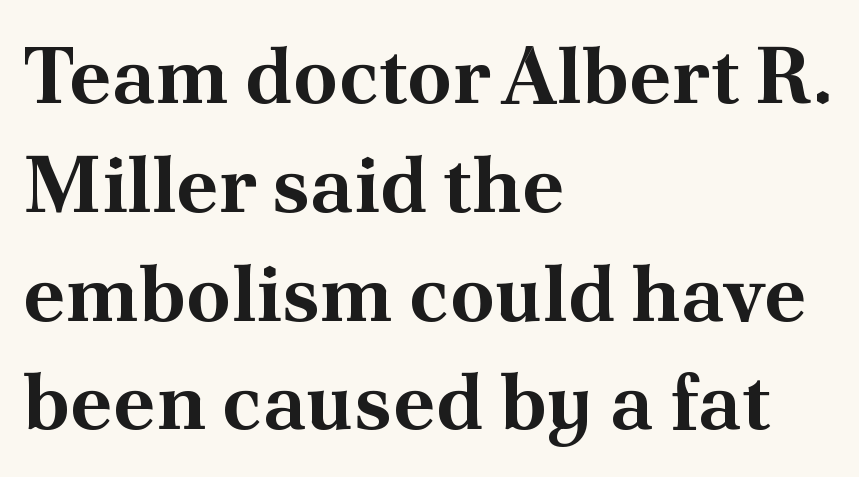
The image shows 80 px bold serif type, upright; set left-aligned, normal line spacing (1.36x), normal letter spacing, not underlined; medium stroke contrast and a small x-height.
